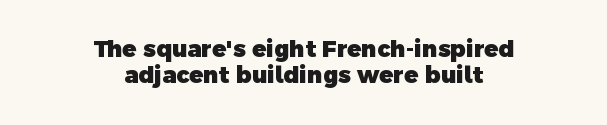
{"bold": "yes", "underline": "no", "align": "center", "line_spacing": "tight", "line_spacing_ratio": 1.14, "letter_spacing": "normal", "letter_spacing_em": 0.0, "glyph_px": 23}
